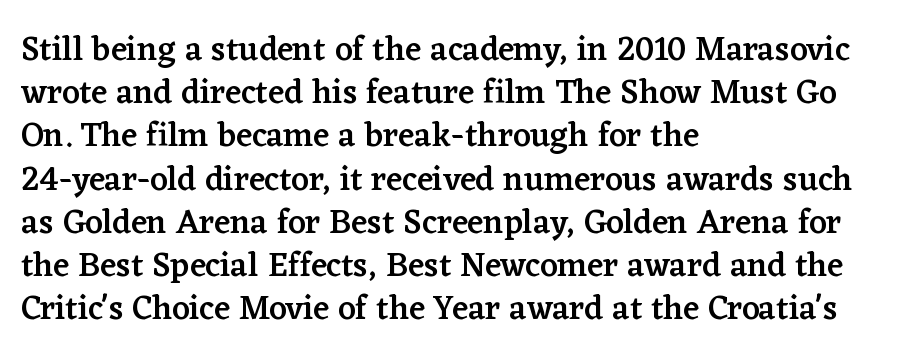
To sum up the face: it has serifs. How would I describe the line gaps? Plain and ordinary. Proportional: the letters do not fall into vertical columns. This is the in-between weight designers call semibold or demi. The zone under the glyphs is completely vacant.
